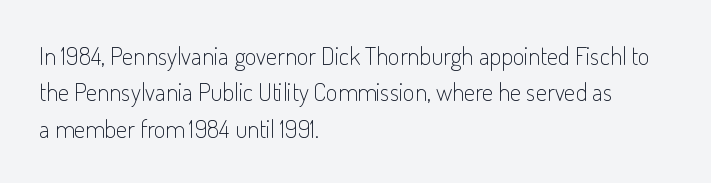
The image shows 25 px text type, upright; set left-aligned, normal line spacing (1.46x), normal letter spacing, not underlined.
